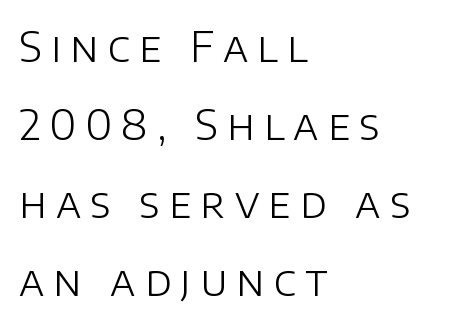
{"serif": "no", "italic": "no", "bold": "no", "weight": "light", "width": "normal", "stroke_contrast": "low", "x_height": "large", "monospaced": "no", "underline": "no", "align": "left", "line_spacing": "loose", "line_spacing_ratio": 1.9, "letter_spacing": "wide", "letter_spacing_em": 0.22, "glyph_px": 41}
